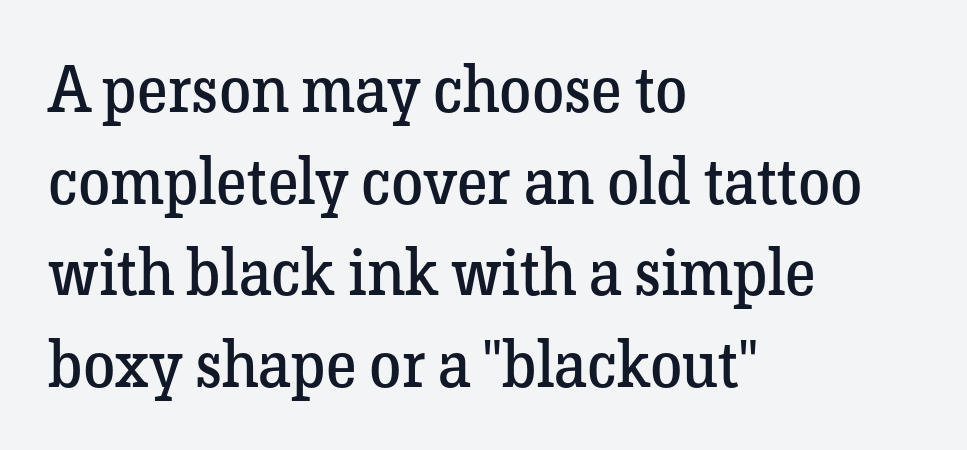
The letters look calm and open, with moderate or lighter stems. The passage shown is not underscored anywhere. Where is the straight margin? On the left. Here the glyphs are tracked normally, forming tight word shapes. What kind of face is this? One with serifs.
